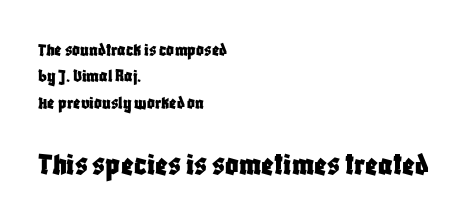
Baseline-to-baseline distance is the conventional proportion of letter height. Two sizes are in play, and the larger belongs to the second block. The typography opts for an upright posture over an oblique one. Note the varied advance widths — an 'i' is clearly narrower than an 'm'. The passage shown is typeset with a sans-serif family. The ragged edge is on the right, which tells us the setting is flush left.
